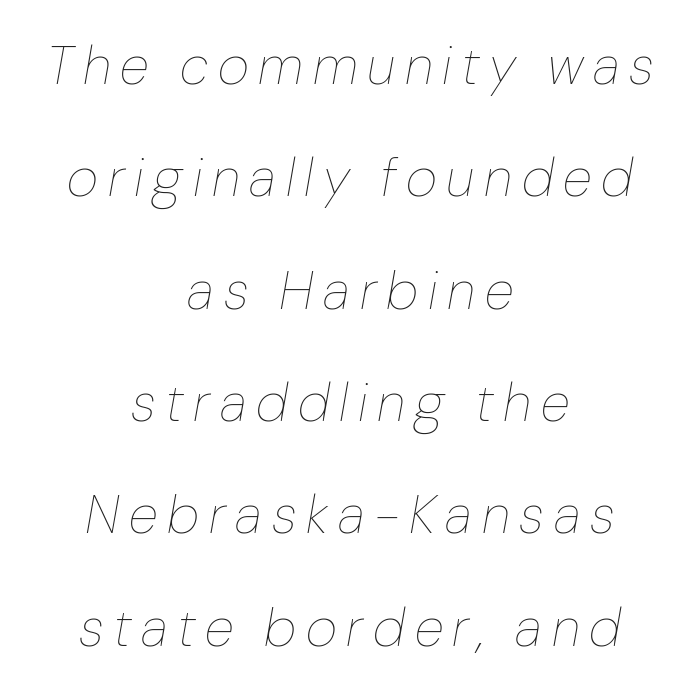
Compared with a flush-left layout, this one balances lines on the center instead. Proportional: the letters do not fall into vertical columns. Would a proofreader flag this as italicized? Yes. The vertical gap from one line to the next is large. The zone under the glyphs is completely vacant.
